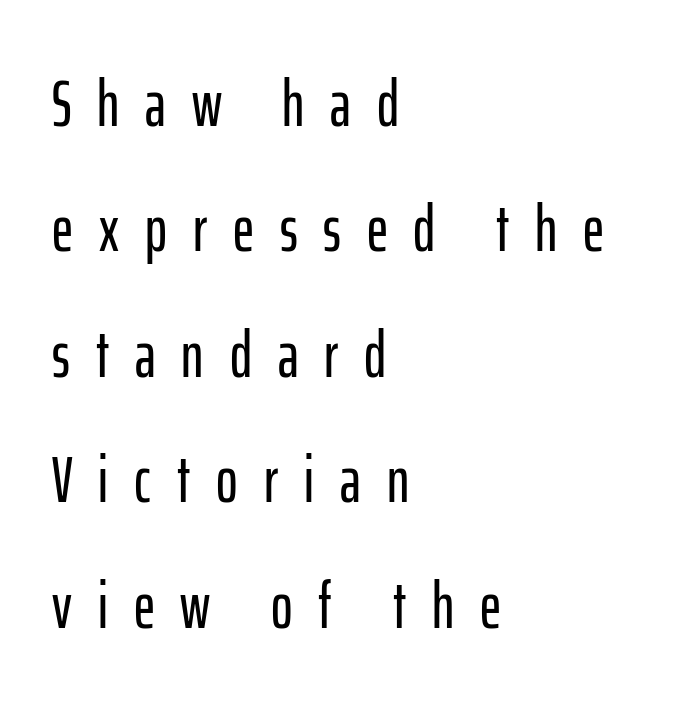
{"serif": "no", "italic": "no", "width": "condensed", "stroke_contrast": "low", "x_height": "medium", "monospaced": "no", "underline": "no", "align": "left", "line_spacing": "loose", "line_spacing_ratio": 1.93, "letter_spacing": "wide", "letter_spacing_em": 0.4, "glyph_px": 65}
